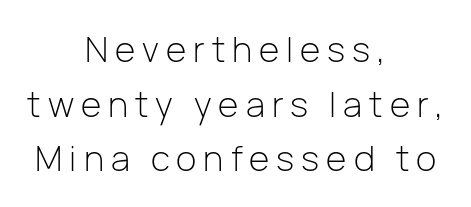
The image shows 35 px light sans-serif type, upright; set centered, normal line spacing (1.56x), unusually wide letter spacing (+0.2 em), not underlined; low stroke contrast and a medium x-height.
